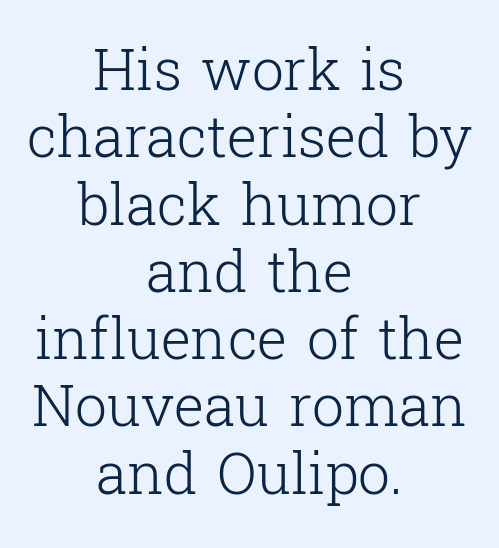
{"serif": "yes", "italic": "no", "bold": "no", "weight": "light", "width": "normal", "stroke_contrast": "low", "x_height": "medium", "monospaced": "no", "underline": "no", "align": "center", "line_spacing_ratio": 1.18, "letter_spacing": "normal", "letter_spacing_em": 0.0, "glyph_px": 57}
